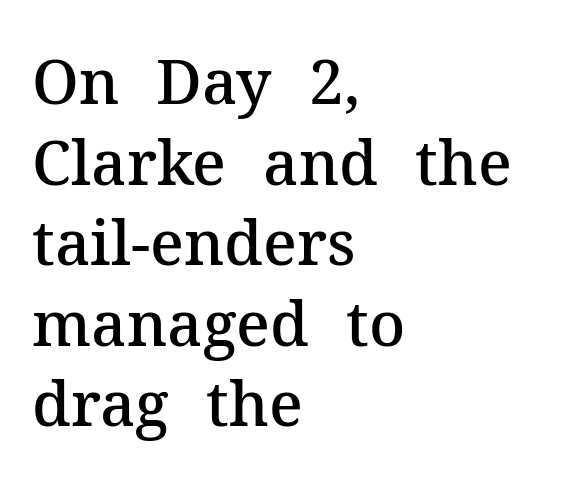
This sample has the flowing, uneven cadence of proportional lettering. Students, this is semibold: more ink than regular, less than bold. Posture: vertical. A classic flush-left, rag-right setting is used for this passage. A typesetter would call this leading conventional body-copy spacing. Short note: letters normally spaced.
